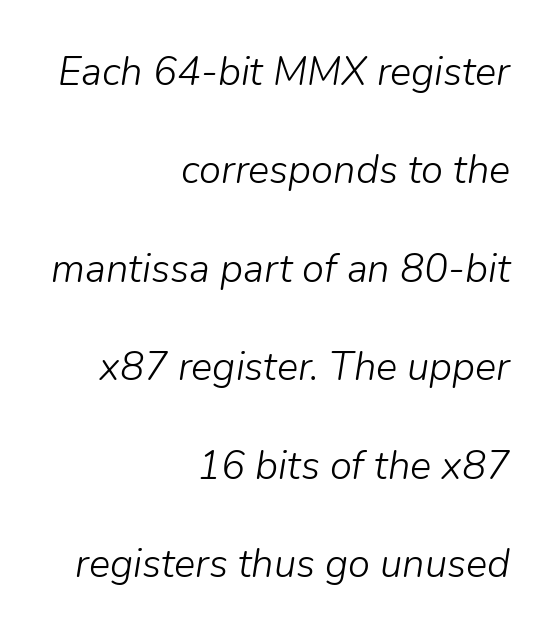
{"italic": "yes", "lean": "right", "slant_degrees": 9, "bold": "no", "weight": "light", "width": "normal", "stroke_contrast": "low", "x_height": "medium", "monospaced": "no", "underline": "no", "align": "right", "line_spacing": "loose", "line_spacing_ratio": 2.46, "letter_spacing": "normal", "letter_spacing_em": 0.0, "glyph_px": 40}
